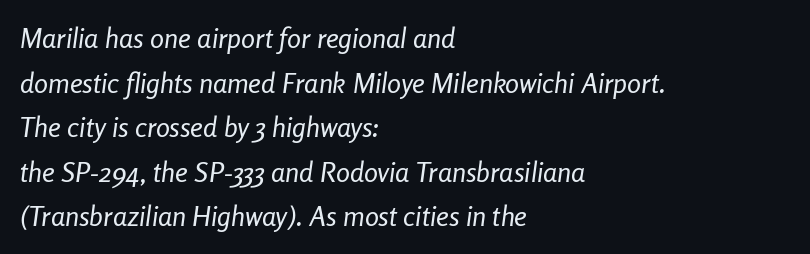
Q: Is the text bold? A: No.
Q: Is the text italic (slanted)? A: Yes, it leans right by about 8 degrees.
Q: Is the text underlined? A: No.
Q: How is the paragraph aligned? A: Left-aligned.
Q: Is the spacing between letters normal or unusually wide? A: Normal.
Q: Is the spacing between lines tight, normal or loose? A: Normal.
Q: Width (condensed, normal, or wide)? A: Condensed.
Q: Stroke contrast? A: Low.
Q: x-height? A: Medium.
Q: Monospaced? A: No.
